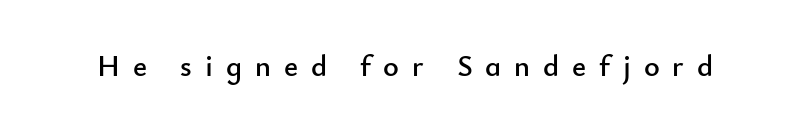
The type is letterspaced generously, with wide tracking. Only glyphs here, with clear space below each row. A typesetter would mark this as roman, not italic. The passage shown is typeset with a sans-serif family. Think of a printed novel: that variable character pitch is what you see here.
